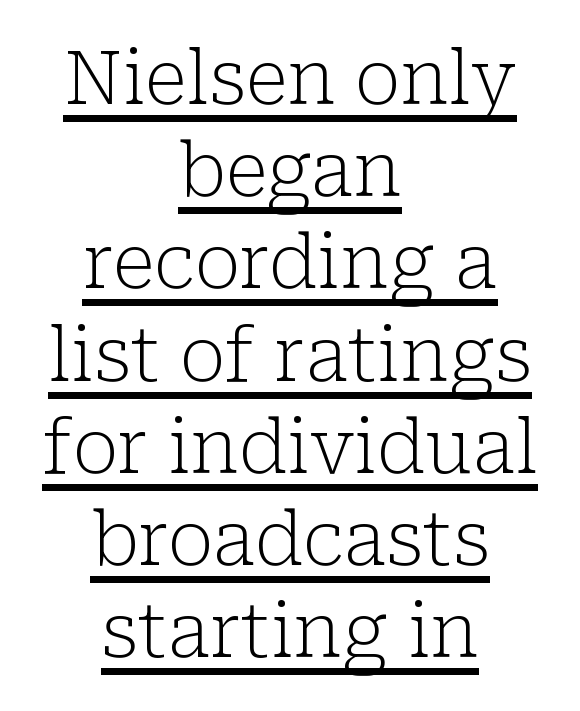
Letters have the restrained weight of plain body copy at most. The rendering uses natural spacing where letterforms have individual widths. Underlined type. Rendered with straight, roman letterforms.
